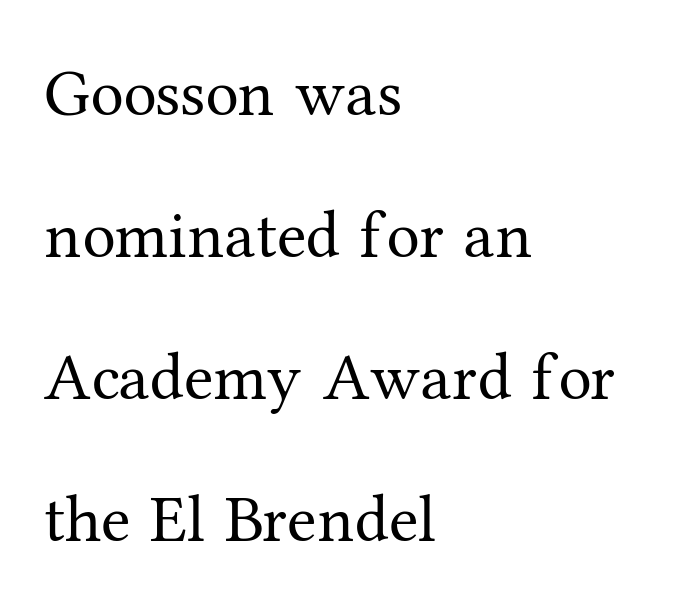
{"serif": "yes", "italic": "no", "bold": "no", "weight": "regular", "width": "normal", "stroke_contrast": "medium", "x_height": "medium", "monospaced": "no", "underline": "no", "align": "left", "line_spacing": "loose", "line_spacing_ratio": 2.12, "letter_spacing": "normal", "letter_spacing_em": 0.0, "glyph_px": 67}
